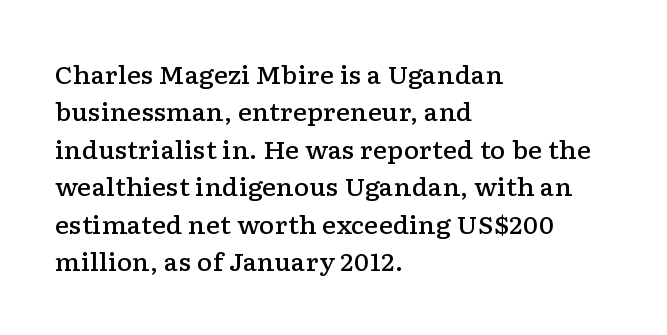
Summary of vertical rhythm: regular, with standard interline spacing. Do the letters lean? They stand straight. The passage is arranged the way most books set body copy — flush left. Bare-footed words on every line. The gaps between neighbouring characters are ordinary and unremarkable.
